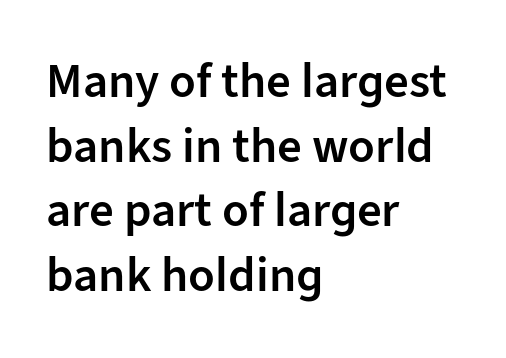
{"serif": "no", "italic": "no", "bold": "semi", "weight": "semibold", "width": "normal", "stroke_contrast": "low", "x_height": "medium", "monospaced": "no", "underline": "no", "align": "left", "line_spacing": "normal", "line_spacing_ratio": 1.32, "letter_spacing": "normal", "letter_spacing_em": 0.0, "glyph_px": 49}
